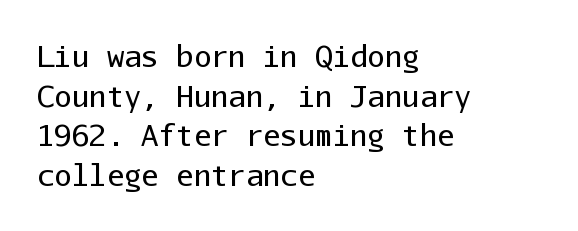
The image shows 29 px regular-weight sans-serif type, upright, monospaced; set left-aligned, normal line spacing (1.37x), normal letter spacing, not underlined; low stroke contrast and a medium x-height.
